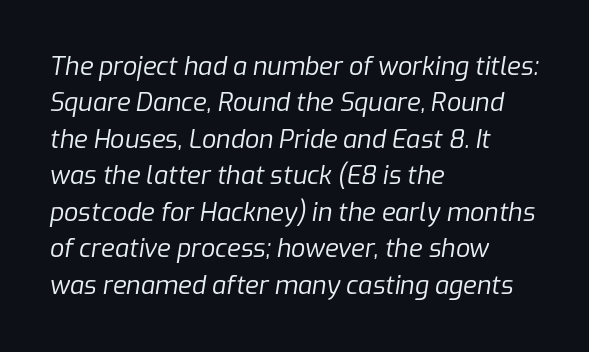
{"italic": "yes", "lean": "right", "slant_degrees": 9, "bold": "no", "underline": "no", "align": "left", "line_spacing": "normal", "line_spacing_ratio": 1.46, "letter_spacing": "normal", "letter_spacing_em": 0.0, "glyph_px": 25}
